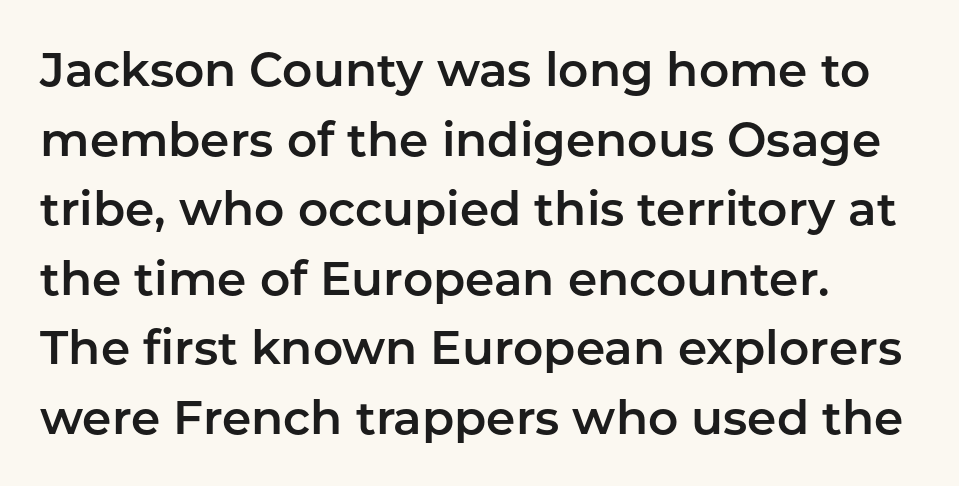
{"serif": "no", "italic": "no", "width": "normal", "stroke_contrast": "low", "x_height": "medium", "monospaced": "no", "underline": "no", "align": "left", "line_spacing": "normal", "line_spacing_ratio": 1.48, "letter_spacing": "normal", "letter_spacing_em": 0.0, "glyph_px": 47}
